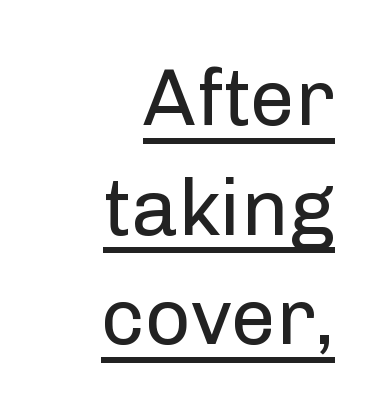
Each stroke keeps to a modest, everyday thickness or less. Line endings align vertically; line beginnings do not. Underlining? Definitely there. Do the characters align in a grid? No, the font is proportional. Each new line begins a customary step beneath the previous one. Quick note: not italic, upright.
